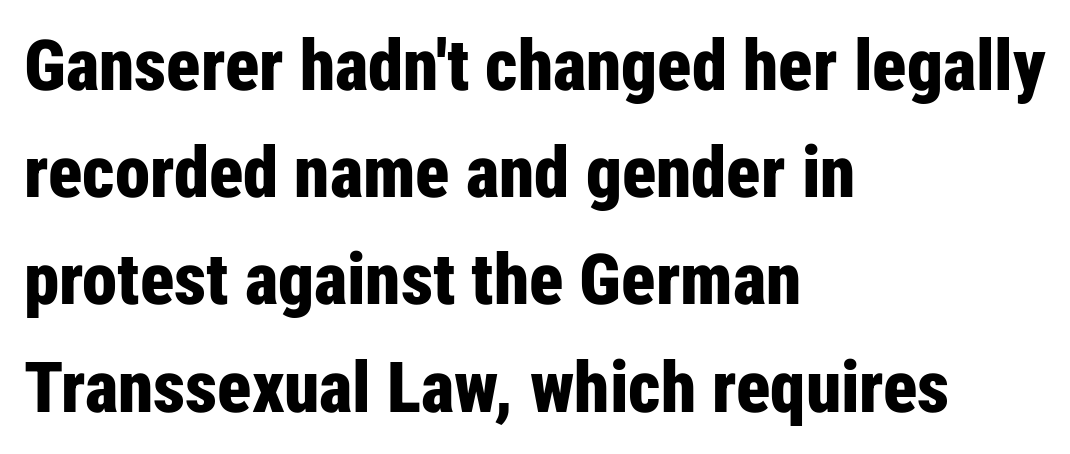
Q: Is the text bold? A: Yes.
Q: Is the text italic (slanted)? A: No, it is upright.
Q: Is the typeface a serif or a sans-serif typeface? A: Sans-serif.
Q: Is the text underlined? A: No.
Q: How is the paragraph aligned? A: Left-aligned.
Q: Is the spacing between letters normal or unusually wide? A: Normal.
Q: Is the spacing between lines tight, normal or loose? A: Normal.
Q: Width (condensed, normal, or wide)? A: Condensed.
Q: Stroke contrast? A: Low.
Q: x-height? A: Medium.
Q: Monospaced? A: No.
